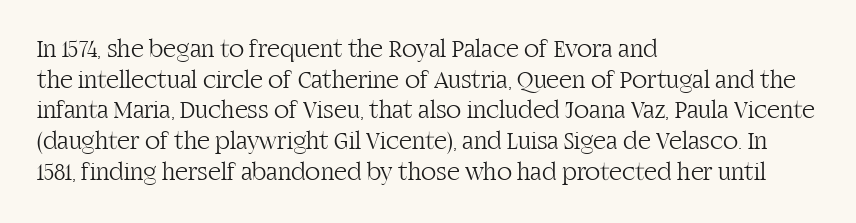
The image shows 25 px text type, upright; set left-aligned, line spacing 1.23x, normal letter spacing, not underlined.
